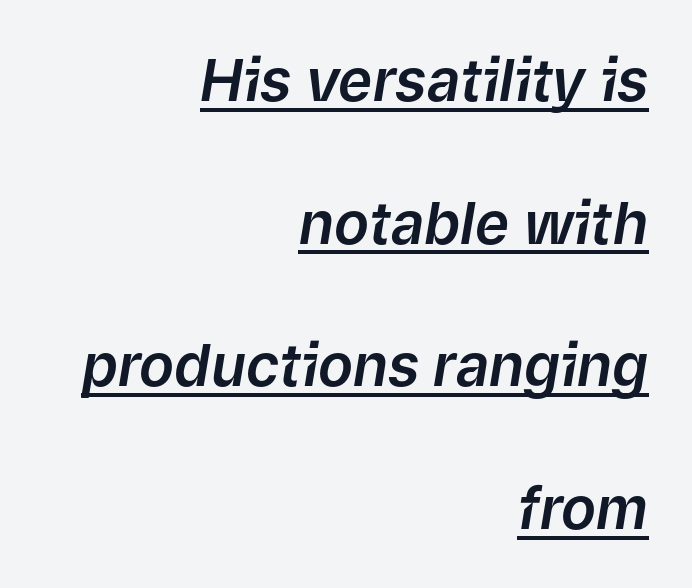
The image shows 58 px text type, italic (leaning right); set right-aligned, loose line spacing (2.46x), normal letter spacing, underlined; low stroke contrast and a medium x-height.
